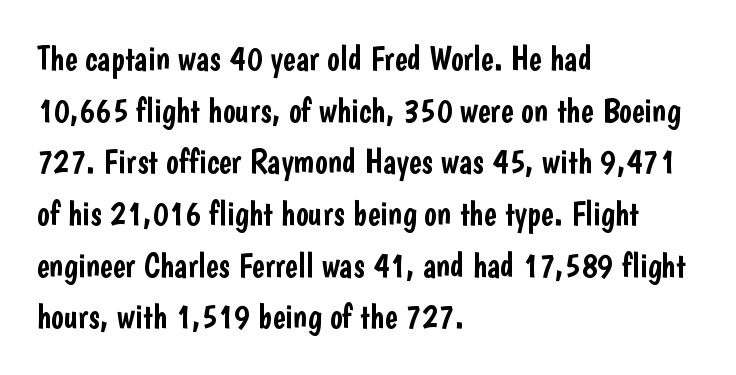
{"serif": "no", "italic": "no", "width": "condensed", "stroke_contrast": "low", "x_height": "medium", "monospaced": "no", "underline": "no", "align": "left", "line_spacing": "normal", "line_spacing_ratio": 1.52, "letter_spacing": "normal", "letter_spacing_em": 0.0, "glyph_px": 34}
